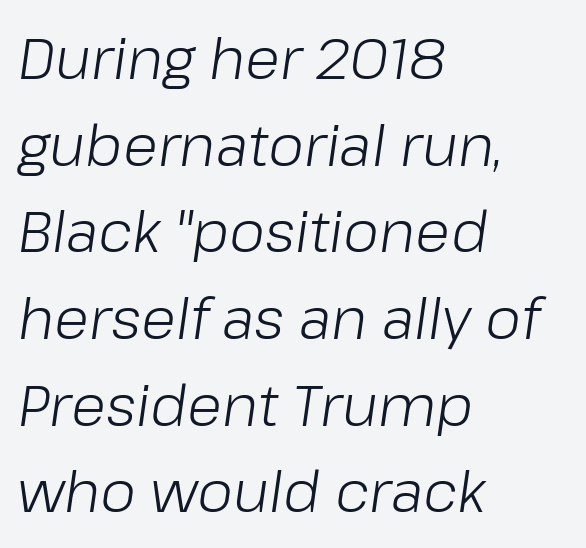
The weight would be labelled regular, book, light, or lighter still. Only glyphs here, with clear space below each row. Compared with typical body copy, the letter spacing here is the same. One-word summary of the alignment: left. A normal amount of white space separates one row of letters from the next. You could not count columns in this text — the font is proportionally spaced.
